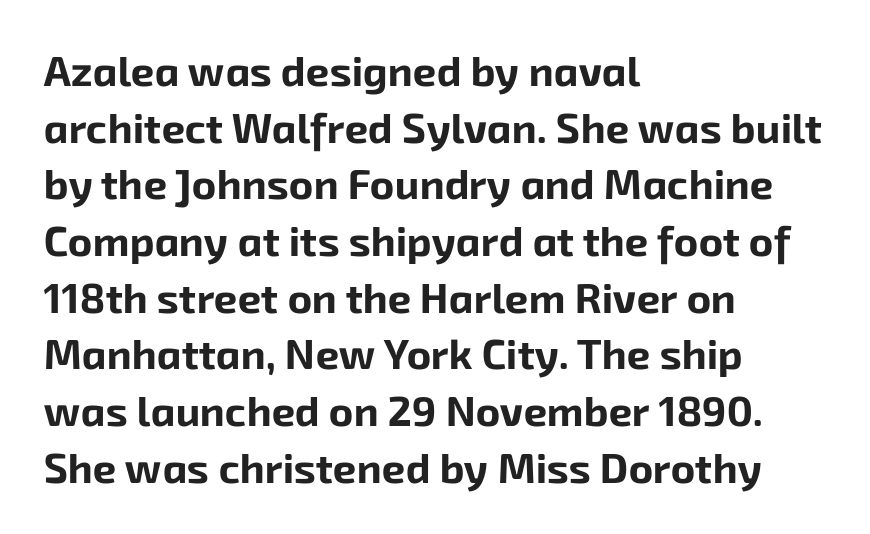
{"serif": "no", "bold": "yes", "weight": "bold", "width": "normal", "stroke_contrast": "low", "x_height": "medium", "monospaced": "no", "underline": "no", "align": "left", "line_spacing": "normal", "line_spacing_ratio": 1.35, "letter_spacing": "normal", "letter_spacing_em": 0.0, "glyph_px": 42}
